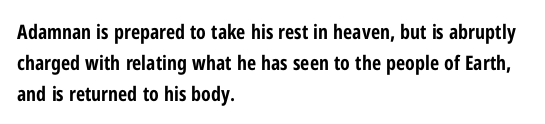
{"italic": "no", "bold": "yes", "underline": "no", "align": "left", "line_spacing": "normal", "line_spacing_ratio": 1.54, "letter_spacing": "normal", "letter_spacing_em": 0.0, "glyph_px": 20}
